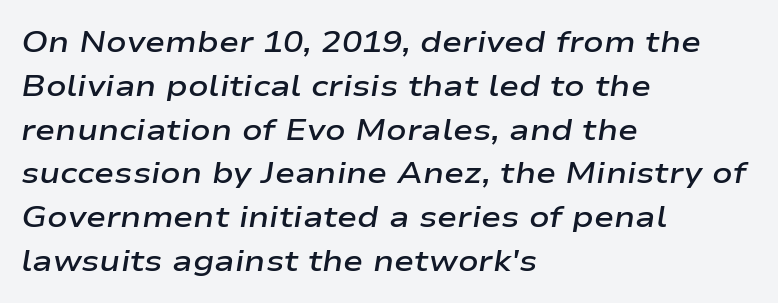
Q: Is the text bold? A: Semi-bold.
Q: Is the text italic (slanted)? A: Yes, it leans right by about 9 degrees.
Q: Is the text underlined? A: No.
Q: How is the paragraph aligned? A: Left-aligned.
Q: Is the spacing between letters normal or unusually wide? A: Normal.
Q: Is the spacing between lines tight, normal or loose? A: Normal.
Q: Width (condensed, normal, or wide)? A: Wide.
Q: Stroke contrast? A: Low.
Q: x-height? A: Medium.
Q: Monospaced? A: No.
